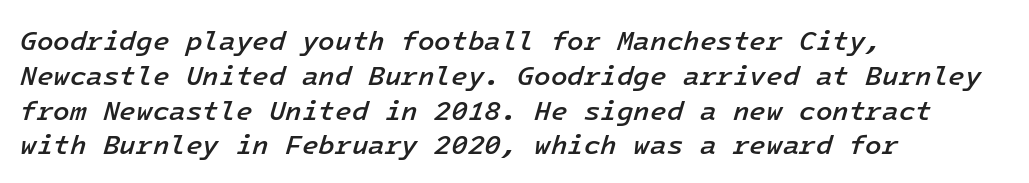
Q: Is the text bold? A: Semi-bold.
Q: Is the text italic (slanted)? A: Yes, it leans right by about 16 degrees.
Q: Is the text underlined? A: No.
Q: How is the paragraph aligned? A: Left-aligned.
Q: Is the spacing between letters normal or unusually wide? A: Normal.
Q: Is the spacing between lines tight, normal or loose? A: Normal.
